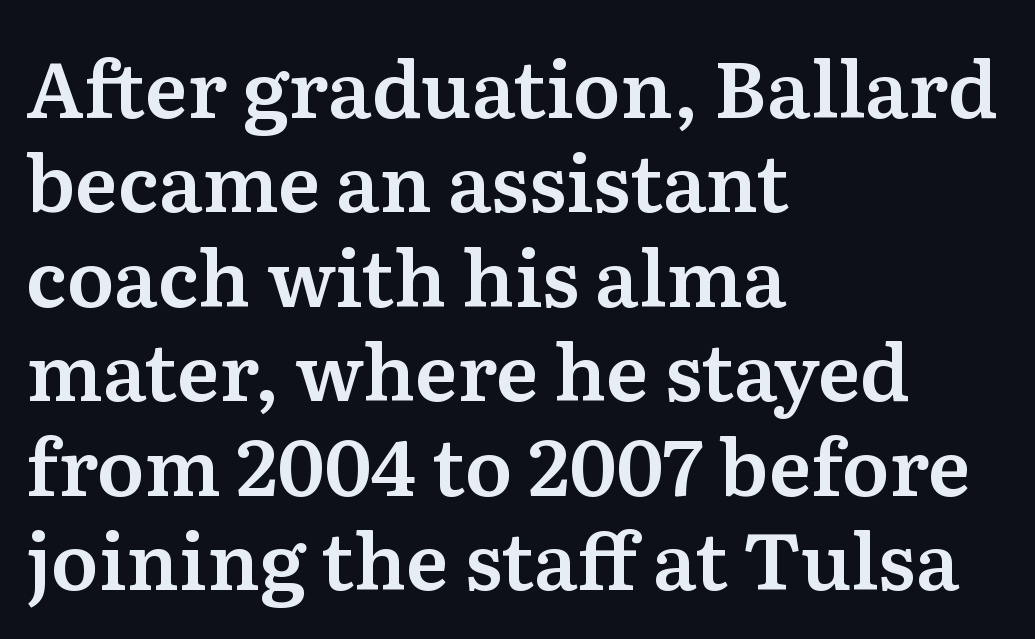
{"serif": "yes", "italic": "no", "width": "normal", "stroke_contrast": "medium", "x_height": "medium", "monospaced": "no", "underline": "no", "align": "left", "line_spacing_ratio": 1.21, "letter_spacing": "normal", "letter_spacing_em": 0.0, "glyph_px": 78}
